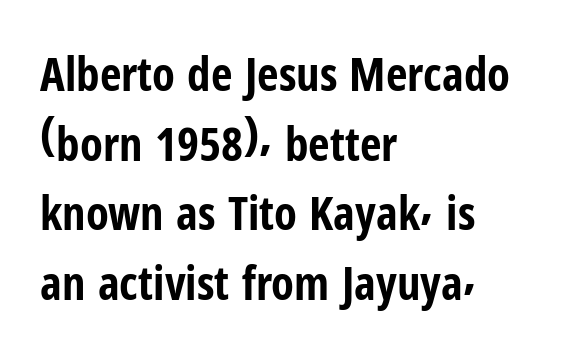
Varying glyph widths throughout — classic text-font behaviour. Serif or sans? Sans — the stroke terminals are bare. In CSS terms this would be text-align: left. Vertically, the passage feels balanced, rows spaced as you'd expect. Decoration check: the copy has no underline.
